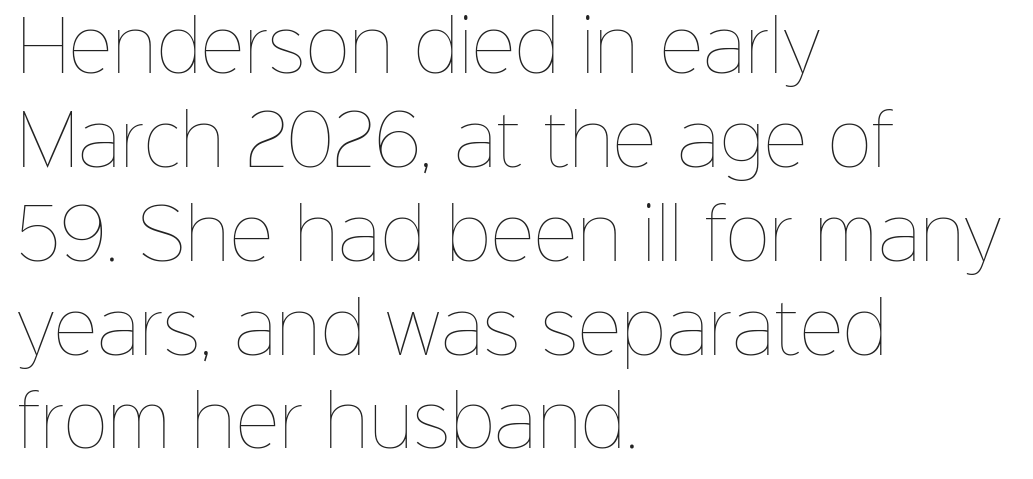
{"italic": "no", "bold": "no", "weight": "thin", "width": "normal", "stroke_contrast": "low", "x_height": "medium", "monospaced": "no", "underline": "no", "align": "left", "line_spacing": "normal", "line_spacing_ratio": 1.38, "letter_spacing": "normal", "letter_spacing_em": 0.0, "glyph_px": 68}
